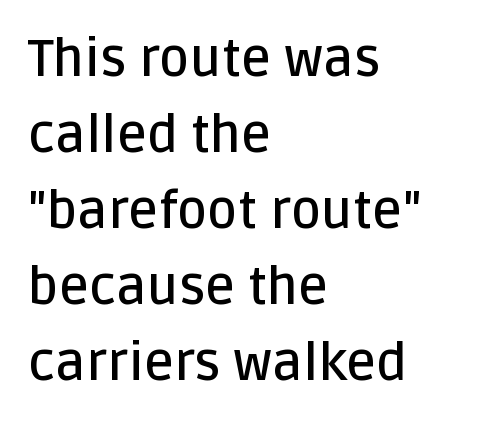
Q: Is the text bold? A: Semi-bold.
Q: Is the text italic (slanted)? A: No, it is upright.
Q: Is the typeface a serif or a sans-serif typeface? A: Sans-serif.
Q: Is the text underlined? A: No.
Q: How is the paragraph aligned? A: Left-aligned.
Q: Is the spacing between letters normal or unusually wide? A: Normal.
Q: Is the spacing between lines tight, normal or loose? A: Normal.
Q: Width (condensed, normal, or wide)? A: Normal.
Q: Stroke contrast? A: Low.
Q: x-height? A: Large.
Q: Monospaced? A: No.
